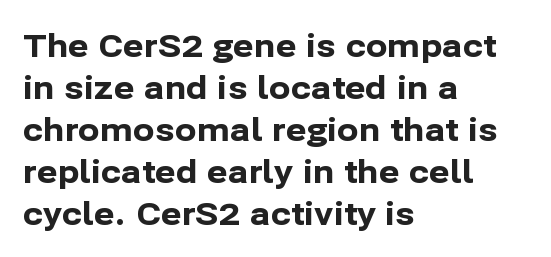
Q: Is the text bold? A: Yes.
Q: Is the text italic (slanted)? A: No, it is upright.
Q: Is the typeface a serif or a sans-serif typeface? A: Sans-serif.
Q: Is the text underlined? A: No.
Q: How is the paragraph aligned? A: Left-aligned.
Q: Is the spacing between letters normal or unusually wide? A: Normal.
Q: Is the spacing between lines tight, normal or loose? A: Normal.
Q: Width (condensed, normal, or wide)? A: Normal.
Q: Stroke contrast? A: Low.
Q: x-height? A: Medium.
Q: Monospaced? A: No.
